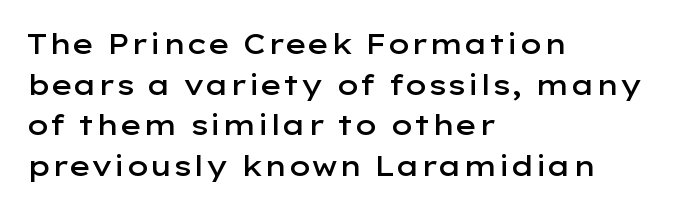
{"serif": "no", "italic": "no", "bold": "semi", "weight": "semibold", "width": "wide", "stroke_contrast": "low", "x_height": "medium", "monospaced": "no", "underline": "no", "align": "left", "line_spacing": "normal", "line_spacing_ratio": 1.45, "letter_spacing": "normal", "letter_spacing_em": 0.0, "glyph_px": 28}
